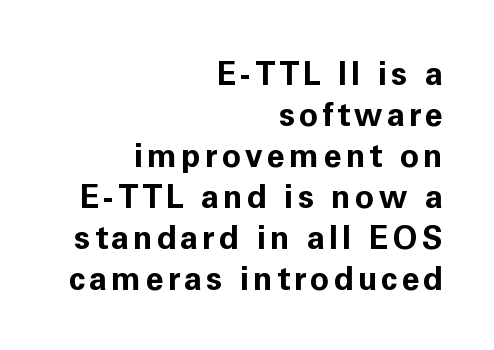
{"serif": "no", "italic": "no", "bold": "yes", "weight": "bold", "width": "normal", "stroke_contrast": "low", "x_height": "medium", "monospaced": "no", "underline": "no", "align": "right", "line_spacing": "normal", "line_spacing_ratio": 1.28, "glyph_px": 32}
